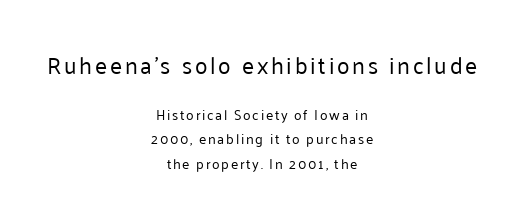
The image shows 23 px text type, upright; set centered, line spacing 1.73x, not underlined; the first (top) block is 1.64x larger.
